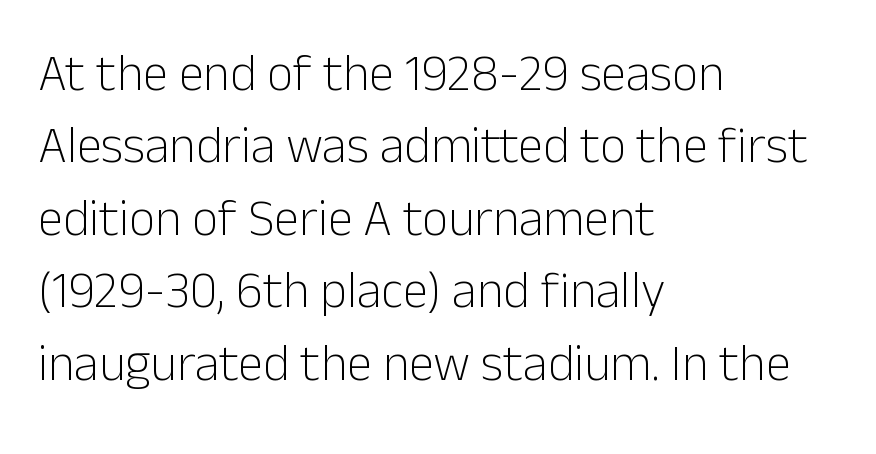
The image shows 51 px light sans-serif type, upright; set left-aligned, normal line spacing (1.42x), normal letter spacing, not underlined; low stroke contrast and a medium x-height.
